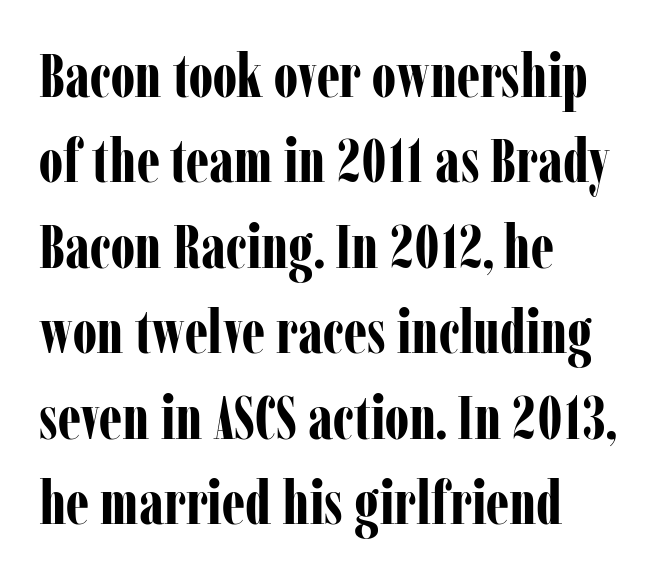
The image shows 61 px bold, condensed serif type, upright; set left-aligned, normal line spacing (1.4x), normal letter spacing, not underlined; low stroke contrast and a medium x-height.
